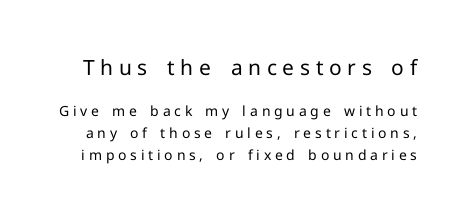
Q: Is the text bold? A: No.
Q: Is the text italic (slanted)? A: No, it is upright.
Q: Is the text underlined? A: No.
Q: Is the spacing between letters normal or unusually wide? A: Unusually wide.
Q: Is the spacing between lines tight, normal or loose? A: Normal.
Q: Which block of text is set in a larger size, the first (top) or the second (bottom)? A: The first (top) one.
